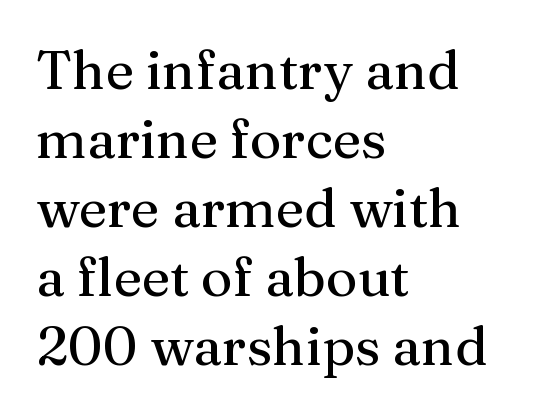
The image shows 54 px serif type, upright; set left-aligned, normal line spacing (1.28x), normal letter spacing, not underlined; medium stroke contrast and a medium x-height.
